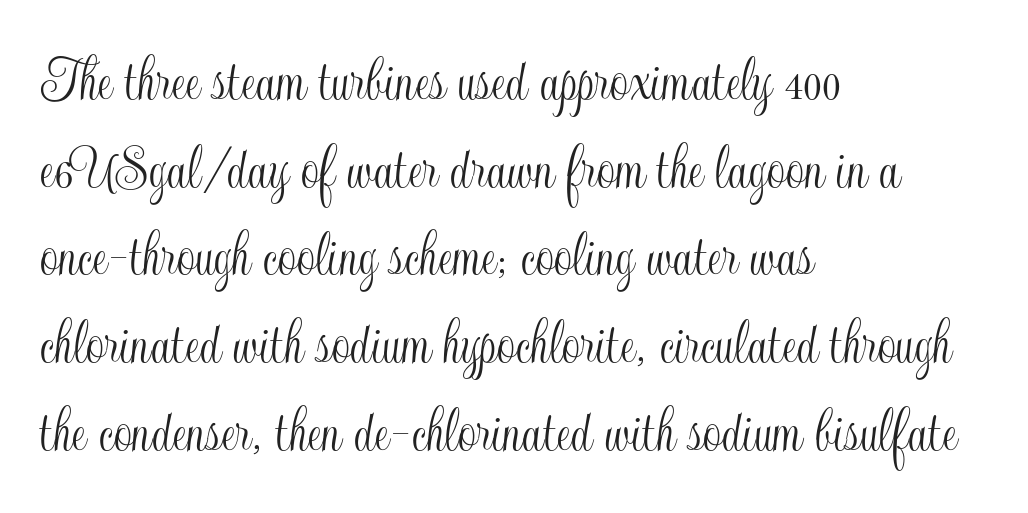
The image shows 65 px condensed type; set left-aligned, normal line spacing (1.35x), normal letter spacing, not underlined; a small x-height.
